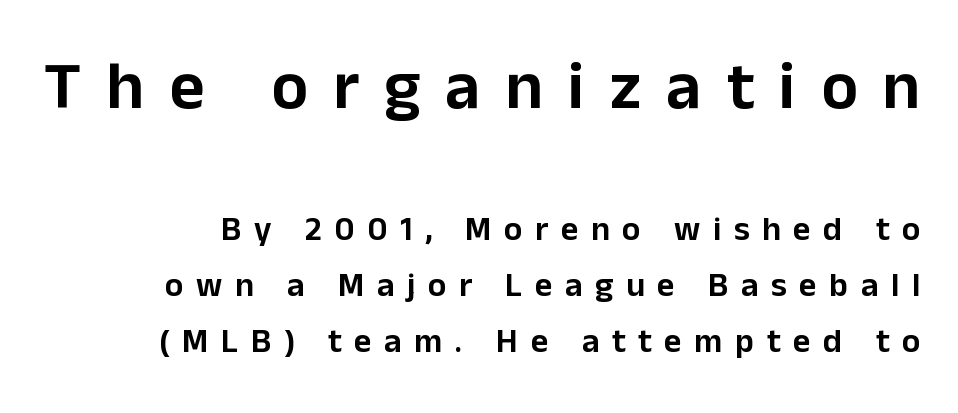
The image shows 68 px sans-serif type, upright; set normal line spacing (1.65x), unusually wide letter spacing (+0.37 em), not underlined; the first (top) block is 2.0x larger; low stroke contrast and a medium x-height.
